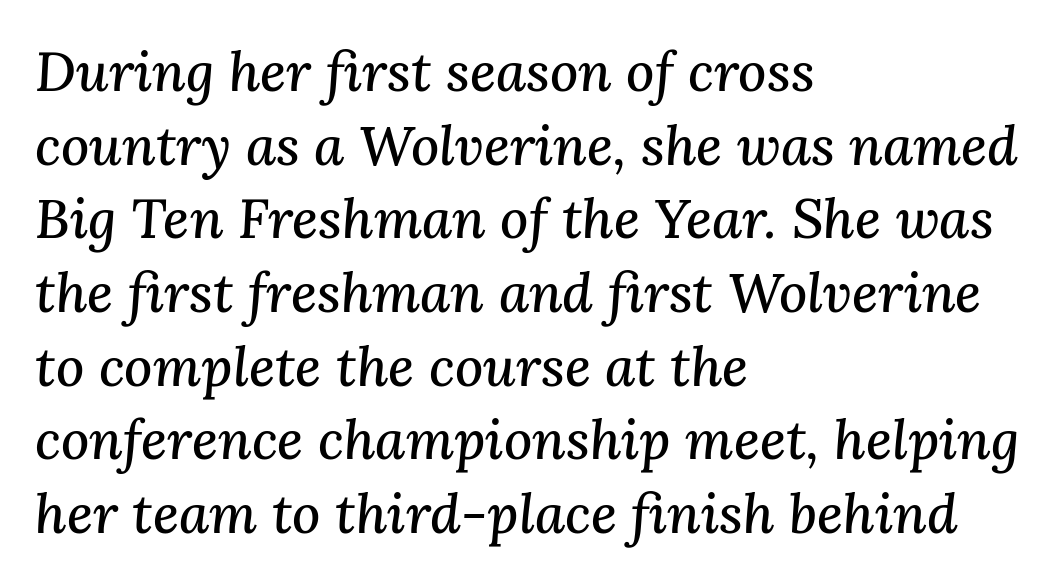
{"serif": "yes", "italic": "yes", "lean": "right", "slant_degrees": 3, "width": "normal", "stroke_contrast": "medium", "x_height": "medium", "monospaced": "no", "underline": "no", "align": "left", "line_spacing": "normal", "line_spacing_ratio": 1.34, "letter_spacing": "normal", "letter_spacing_em": 0.0, "glyph_px": 55}
